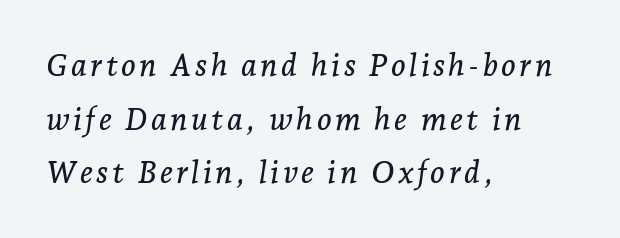
{"serif": "yes", "italic": "yes", "lean": "right", "slant_degrees": 7, "width": "normal", "stroke_contrast": "low", "x_height": "medium", "monospaced": "no", "underline": "no", "align": "left", "line_spacing_ratio": 1.73, "glyph_px": 31}
